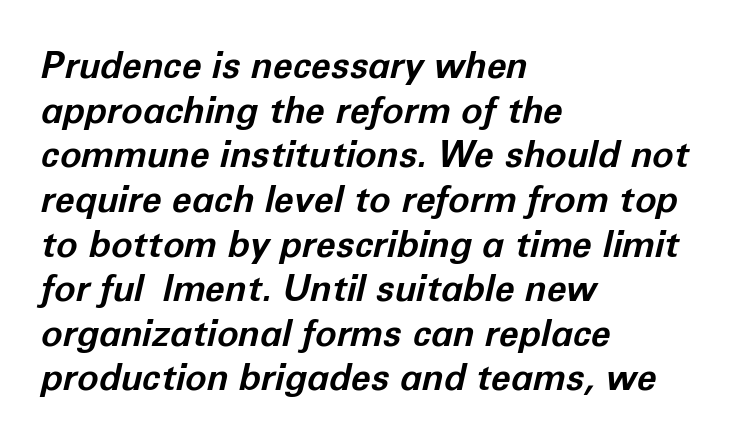
This sample is left-justified, so line endings fall wherever the words run out. Slanted lettering throughout. The horizontal fit of the characters is conventional and even. Plenty of ink on the page — the face is bold. Quick note: underline off.
